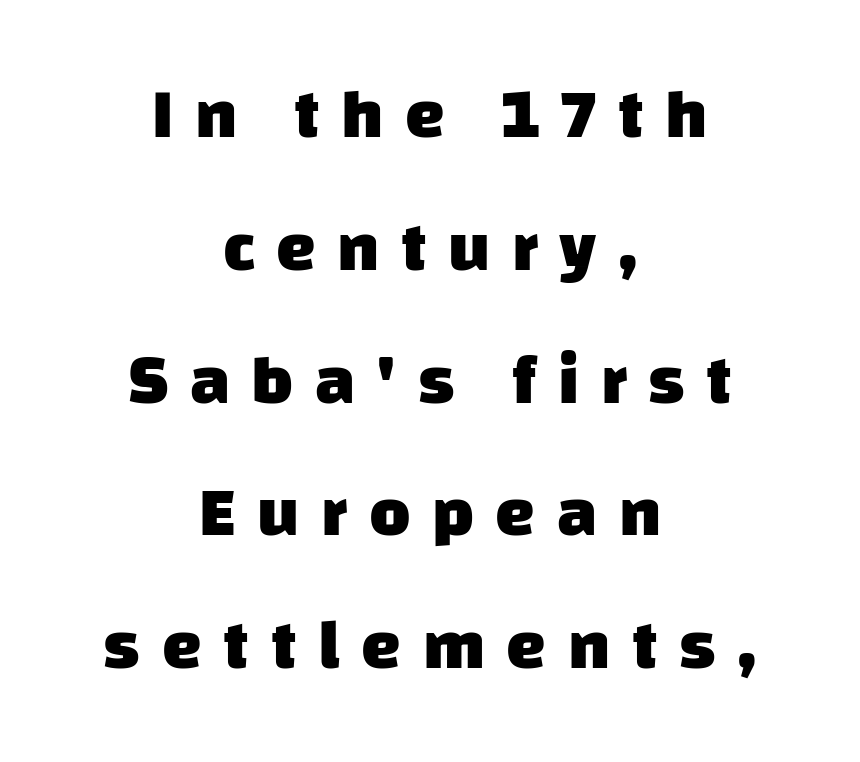
{"serif": "no", "bold": "yes", "weight": "heavy", "width": "normal", "stroke_contrast": "low", "x_height": "large", "monospaced": "no", "underline": "no", "align": "center", "line_spacing_ratio": 1.87, "letter_spacing": "wide", "letter_spacing_em": 0.3, "glyph_px": 71}
